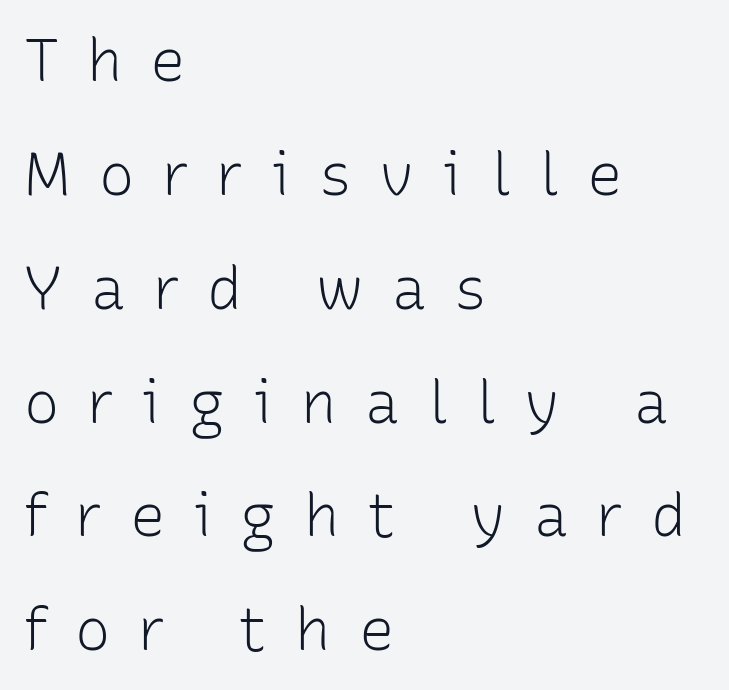
Q: Is the text bold? A: No.
Q: Is the text italic (slanted)? A: No, it is upright.
Q: Is the typeface a serif or a sans-serif typeface? A: Sans-serif.
Q: Is the text underlined? A: No.
Q: How is the paragraph aligned? A: Left-aligned.
Q: Is the spacing between letters normal or unusually wide? A: Unusually wide.
Q: Is the spacing between lines tight, normal or loose? A: Loose.
Q: Width (condensed, normal, or wide)? A: Normal.
Q: Stroke contrast? A: Low.
Q: x-height? A: Medium.
Q: Monospaced? A: No.
